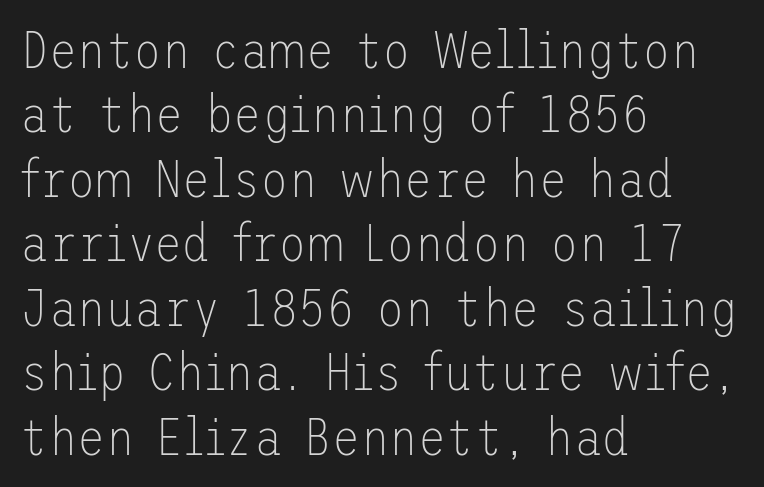
{"serif": "no", "italic": "no", "bold": "no", "weight": "thin", "width": "normal", "stroke_contrast": "low", "x_height": "medium", "underline": "no", "align": "left", "line_spacing_ratio": 1.24, "letter_spacing": "normal", "letter_spacing_em": 0.0, "glyph_px": 52}
